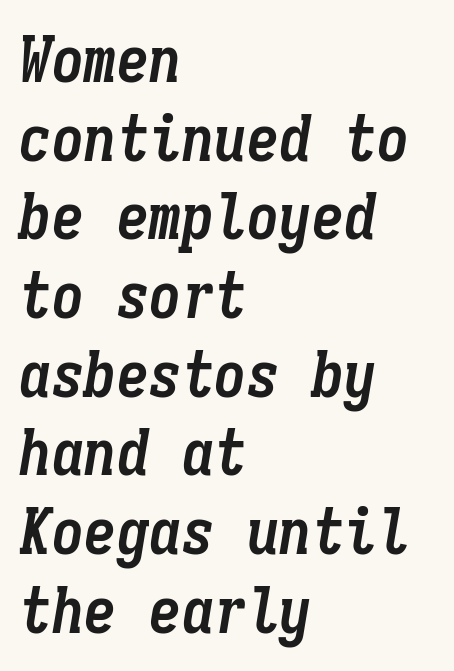
{"italic": "yes", "lean": "right", "slant_degrees": 9, "bold": "yes", "weight": "semibold", "width": "condensed", "stroke_contrast": "low", "x_height": "medium", "monospaced": "yes", "underline": "no", "align": "left", "line_spacing_ratio": 1.21, "letter_spacing": "normal", "letter_spacing_em": 0.0, "glyph_px": 65}
